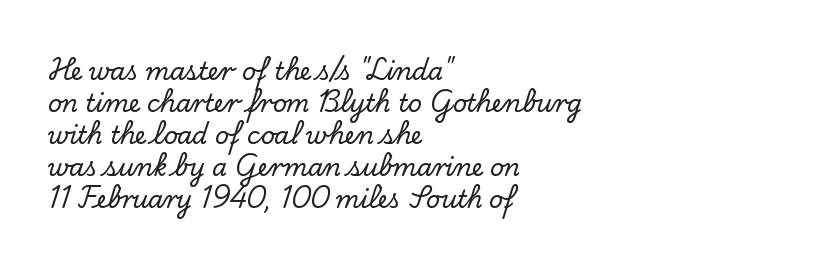
The vertical gap from one line to the next is medium. Standard letterfit; no display-style spreading of the glyphs. The passage is arranged the way most books set body copy — flush left. Rule under the text: the space is simply empty.
